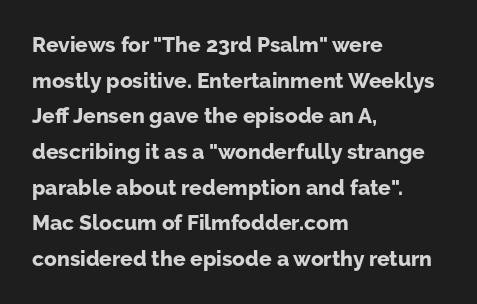
Q: Is the text bold? A: Yes.
Q: Is the text italic (slanted)? A: No, it is upright.
Q: Is the text underlined? A: No.
Q: How is the paragraph aligned? A: Left-aligned.
Q: Is the spacing between letters normal or unusually wide? A: Normal.
Q: Is the spacing between lines tight, normal or loose? A: Normal.
